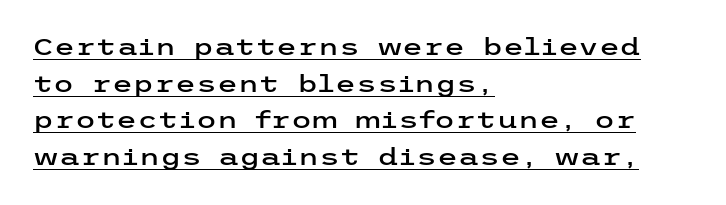
The horizontal fit of the characters is conventional and even. Underline: present. Regular leading. These lines were composed using upright roman letters.
